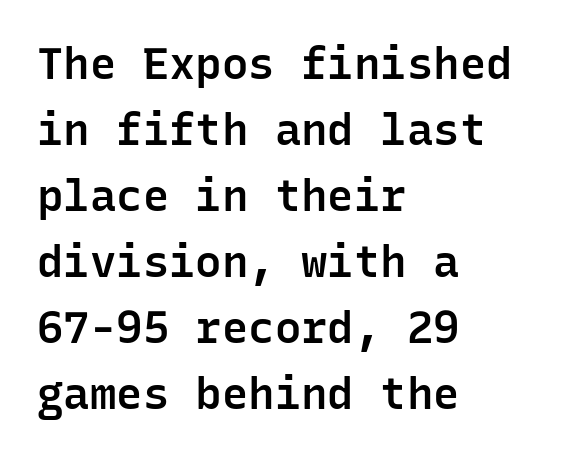
The image shows 44 px semibold sans-serif type, upright, monospaced; set left-aligned, normal line spacing (1.5x), normal letter spacing, not underlined; low stroke contrast and a medium x-height.
